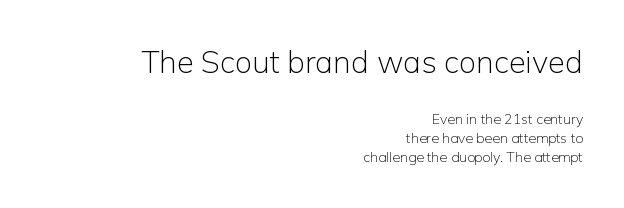
Q: Is the text bold? A: No.
Q: Is the text italic (slanted)? A: No, it is upright.
Q: Is the typeface a serif or a sans-serif typeface? A: Sans-serif.
Q: Is the text underlined? A: No.
Q: How is the paragraph aligned? A: Right-aligned.
Q: Is the spacing between letters normal or unusually wide? A: Normal.
Q: Is the spacing between lines tight, normal or loose? A: Normal.
Q: Which block of text is set in a larger size, the first (top) or the second (bottom)? A: The first (top) one.
Q: Width (condensed, normal, or wide)? A: Normal.
Q: Stroke contrast? A: Low.
Q: x-height? A: Medium.
Q: Monospaced? A: No.
